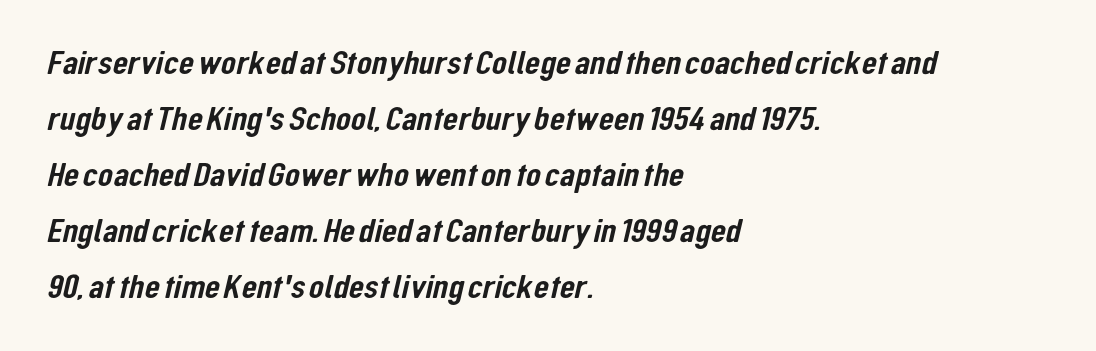
Q: Is the typeface a serif or a sans-serif typeface? A: Sans-serif.
Q: Is the text underlined? A: No.
Q: How is the paragraph aligned? A: Left-aligned.
Q: Is the spacing between letters normal or unusually wide? A: Normal.
Q: Is the spacing between lines tight, normal or loose? A: Normal.
Q: Width (condensed, normal, or wide)? A: Condensed.
Q: Stroke contrast? A: Low.
Q: x-height? A: Medium.
Q: Monospaced? A: No.
